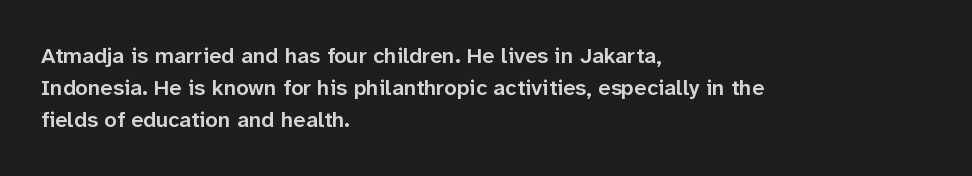
Q: Is the text bold? A: Semi-bold.
Q: Is the text italic (slanted)? A: No, it is upright.
Q: Is the text underlined? A: No.
Q: How is the paragraph aligned? A: Left-aligned.
Q: Is the spacing between letters normal or unusually wide? A: Normal.
Q: Is the spacing between lines tight, normal or loose? A: Normal.
